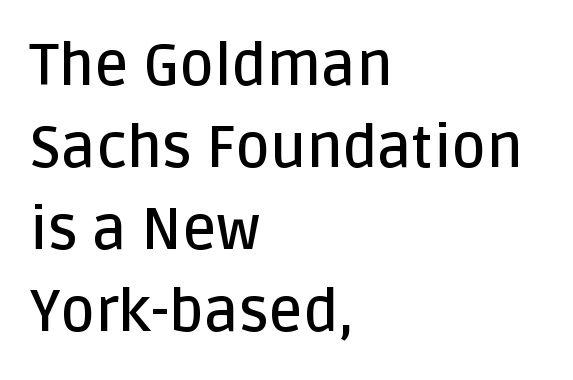
Q: Is the text bold? A: Semi-bold.
Q: Is the text italic (slanted)? A: No, it is upright.
Q: Is the typeface a serif or a sans-serif typeface? A: Sans-serif.
Q: Is the text underlined? A: No.
Q: How is the paragraph aligned? A: Left-aligned.
Q: Is the spacing between letters normal or unusually wide? A: Normal.
Q: Is the spacing between lines tight, normal or loose? A: Normal.
Q: Width (condensed, normal, or wide)? A: Normal.
Q: Stroke contrast? A: Low.
Q: x-height? A: Large.
Q: Monospaced? A: No.
